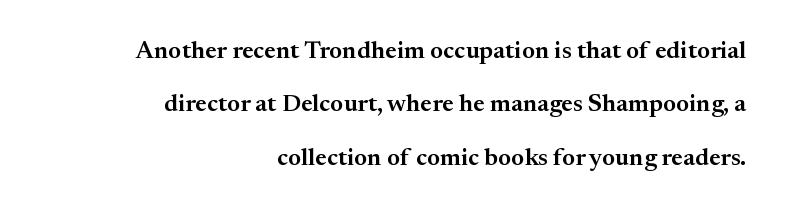
The image shows 25 px text type, upright; set right-aligned, loose line spacing (2.14x), normal letter spacing, not underlined.
